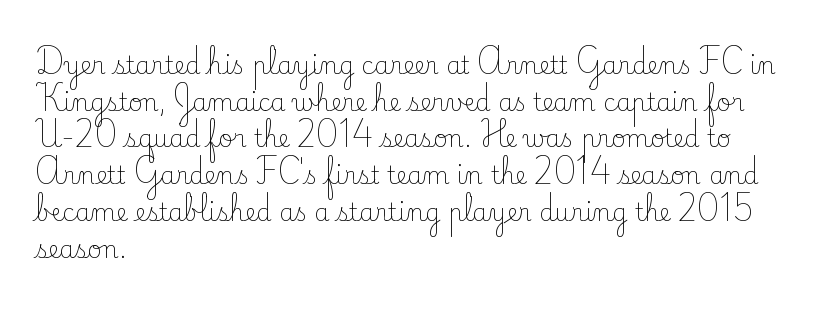
{"italic": "no", "bold": "no", "underline": "no", "align": "left", "line_spacing": "normal", "line_spacing_ratio": 1.53, "letter_spacing": "normal", "letter_spacing_em": 0.0, "glyph_px": 24}
